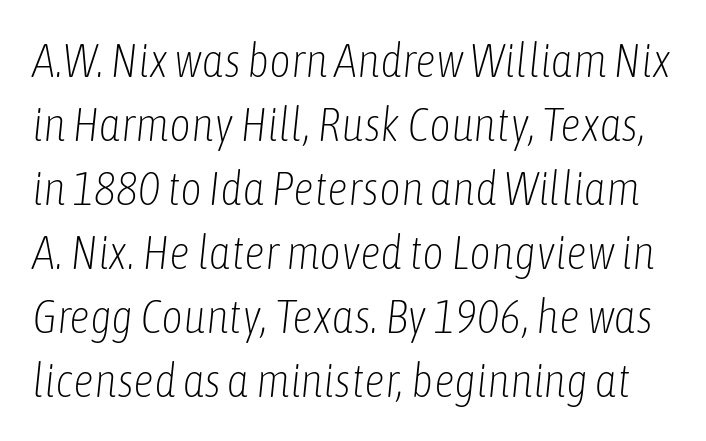
{"italic": "yes", "lean": "right", "slant_degrees": 6, "bold": "no", "weight": "light", "width": "condensed", "stroke_contrast": "low", "x_height": "medium", "monospaced": "no", "underline": "no", "line_spacing": "normal", "line_spacing_ratio": 1.36, "letter_spacing": "normal", "letter_spacing_em": 0.0, "glyph_px": 47}
